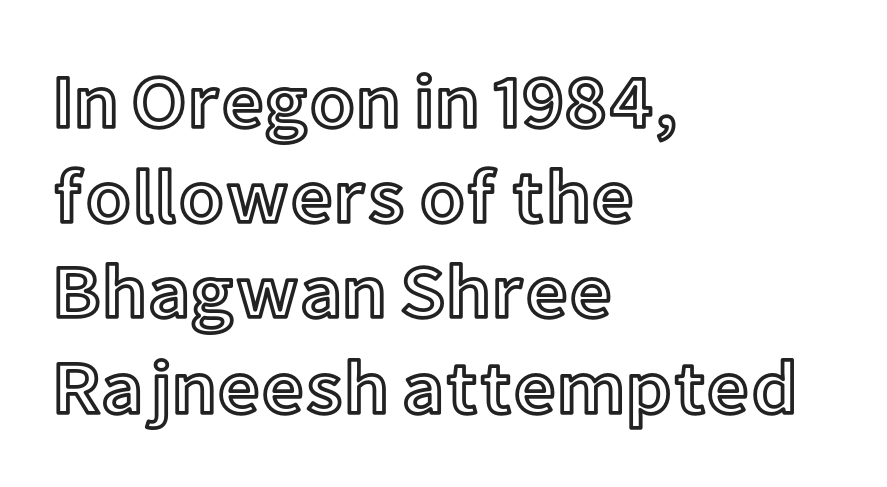
The image shows 75 px text type, upright; set left-aligned, normal line spacing (1.27x), normal letter spacing, not underlined; a medium x-height.
